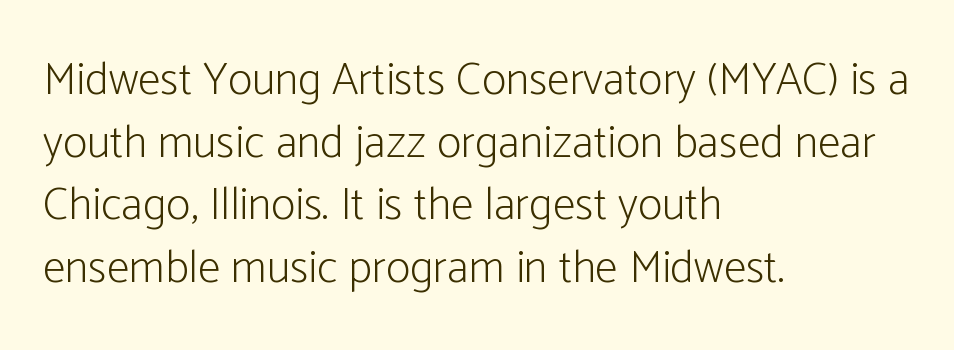
Posture: upright roman. The zone under the glyphs is completely vacant. One-word summary of the alignment: left. Compared with typical paragraphs, the rows here are spaced about the same. Letters have the restrained weight of plain body copy at most. The letterforms sit shoulder to shoulder at normal distance.
